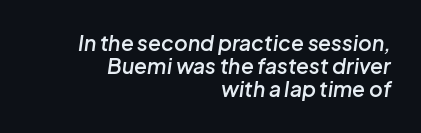
{"italic": "yes", "lean": "right", "slant_degrees": 8, "bold": "semi", "underline": "no", "align": "right", "line_spacing": "tight", "line_spacing_ratio": 1.1, "letter_spacing": "normal", "letter_spacing_em": 0.0, "glyph_px": 21}
